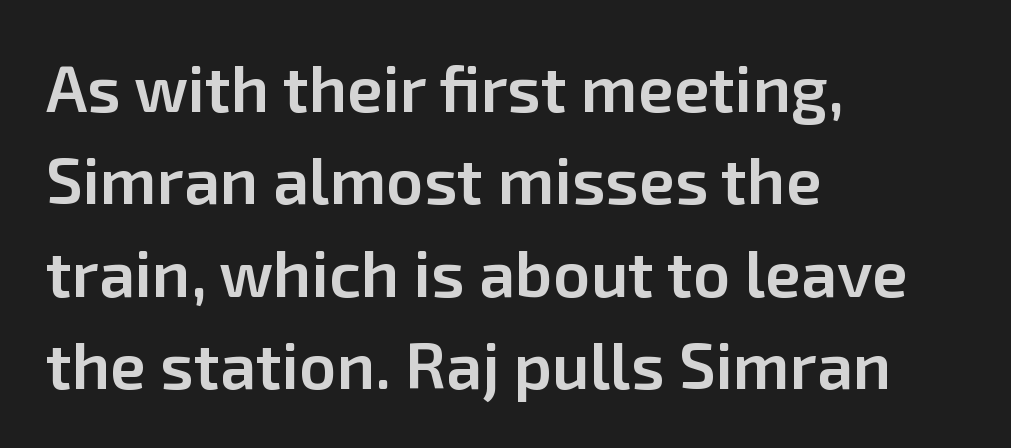
Q: Is the text bold? A: Semi-bold.
Q: Is the text italic (slanted)? A: No, it is upright.
Q: Is the typeface a serif or a sans-serif typeface? A: Sans-serif.
Q: Is the text underlined? A: No.
Q: How is the paragraph aligned? A: Left-aligned.
Q: Is the spacing between letters normal or unusually wide? A: Normal.
Q: Is the spacing between lines tight, normal or loose? A: Normal.
Q: Width (condensed, normal, or wide)? A: Normal.
Q: Stroke contrast? A: Low.
Q: x-height? A: Medium.
Q: Monospaced? A: No.
